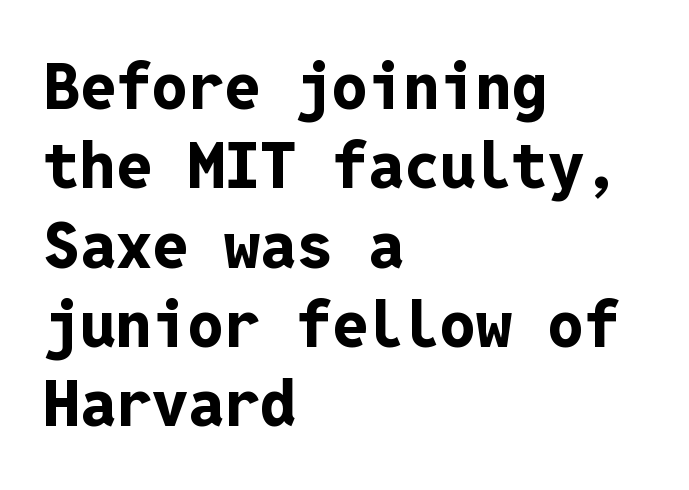
Q: Is the text bold? A: Yes.
Q: Is the text italic (slanted)? A: No, it is upright.
Q: Is the typeface a serif or a sans-serif typeface? A: Sans-serif.
Q: Is the text underlined? A: No.
Q: How is the paragraph aligned? A: Left-aligned.
Q: Is the spacing between letters normal or unusually wide? A: Normal.
Q: Width (condensed, normal, or wide)? A: Normal.
Q: Stroke contrast? A: Low.
Q: x-height? A: Medium.
Q: Monospaced? A: Yes.
